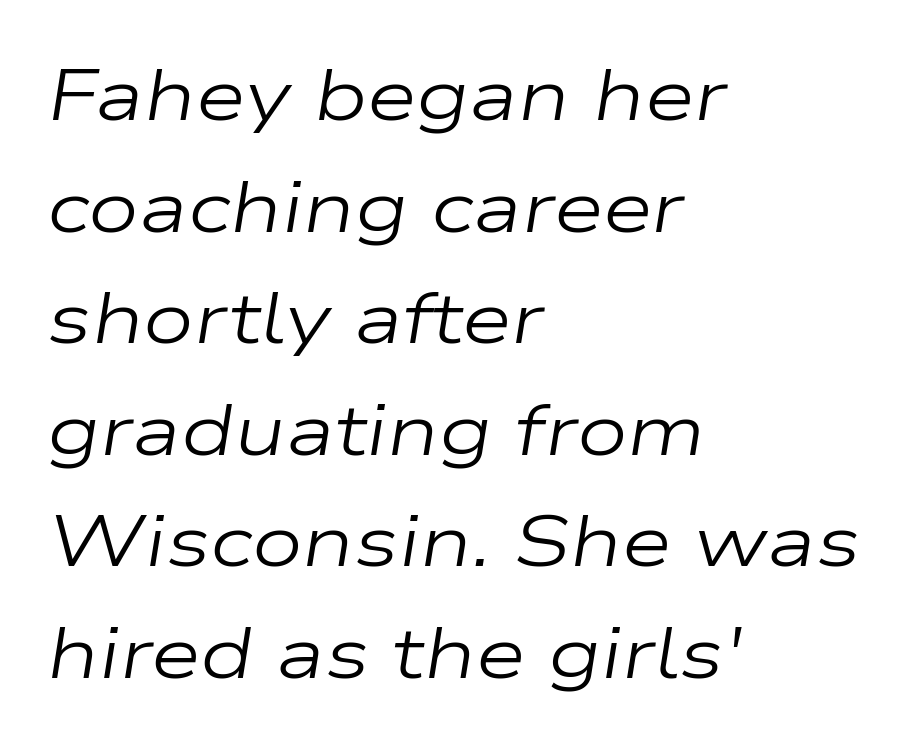
The image shows 72 px regular-weight, wide type, italic (leaning right); set left-aligned, normal line spacing (1.55x), normal letter spacing, not underlined; low stroke contrast and a medium x-height.
